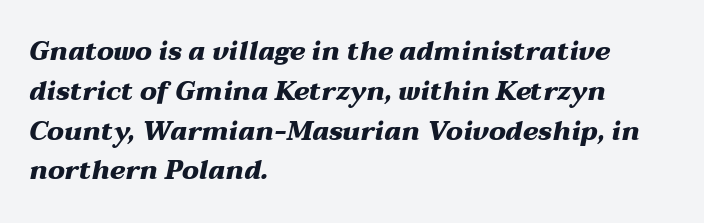
Q: Is the text bold? A: Yes.
Q: Is the text italic (slanted)? A: Yes, it leans right by about 12 degrees.
Q: Is the text underlined? A: No.
Q: How is the paragraph aligned? A: Left-aligned.
Q: Is the spacing between letters normal or unusually wide? A: Normal.
Q: Is the spacing between lines tight, normal or loose? A: Normal.
